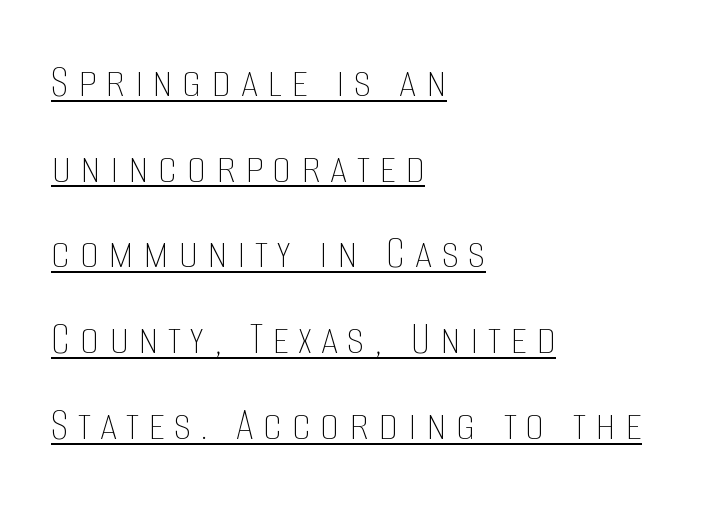
{"italic": "no", "bold": "no", "weight": "thin", "width": "condensed", "stroke_contrast": "low", "x_height": "large", "monospaced": "no", "underline": "yes", "align": "left", "line_spacing_ratio": 1.75, "glyph_px": 49}
